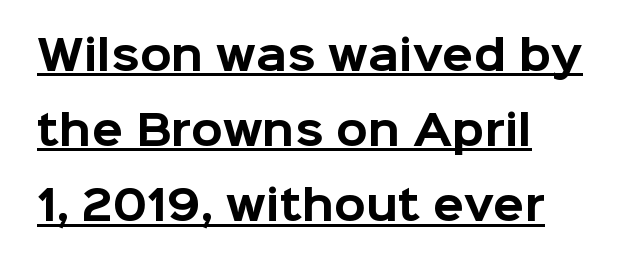
{"serif": "no", "italic": "no", "bold": "yes", "weight": "bold", "width": "normal", "stroke_contrast": "low", "x_height": "medium", "monospaced": "no", "underline": "yes", "align": "left", "line_spacing_ratio": 1.83, "letter_spacing": "normal", "letter_spacing_em": 0.0, "glyph_px": 41}
